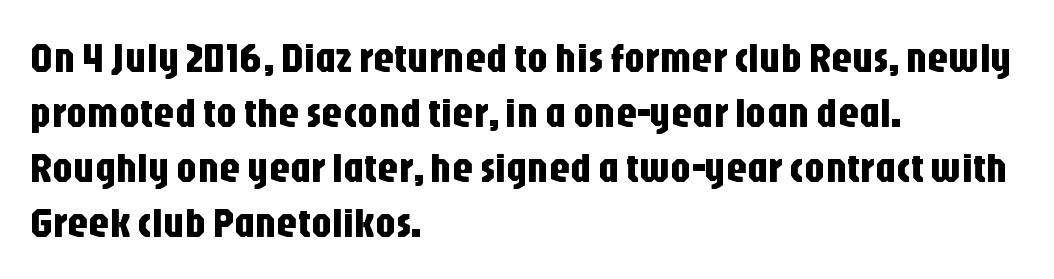
The image shows 42 px condensed sans-serif type, upright; set left-aligned, normal line spacing (1.31x), normal letter spacing, not underlined; low stroke contrast and a large x-height.
